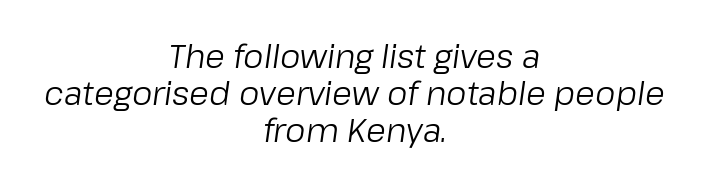
Q: Is the text bold? A: No.
Q: Is the text italic (slanted)? A: Yes, it leans right by about 8 degrees.
Q: Is the text underlined? A: No.
Q: How is the paragraph aligned? A: Centered.
Q: Is the spacing between letters normal or unusually wide? A: Normal.
Q: Width (condensed, normal, or wide)? A: Normal.
Q: Stroke contrast? A: Low.
Q: x-height? A: Medium.
Q: Monospaced? A: No.
